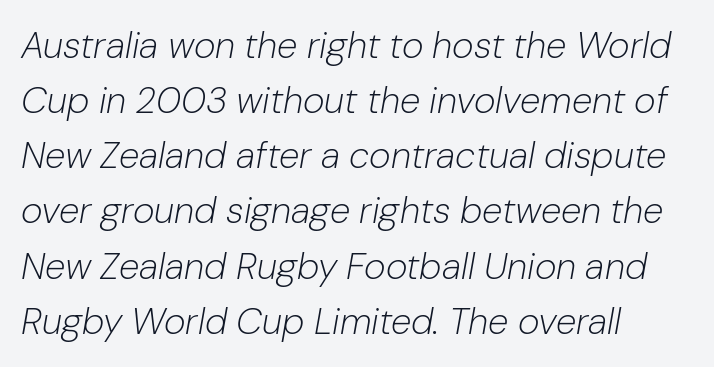
{"italic": "yes", "lean": "right", "slant_degrees": 10, "bold": "no", "weight": "light", "width": "normal", "stroke_contrast": "low", "x_height": "medium", "monospaced": "no", "underline": "no", "align": "left", "line_spacing": "normal", "line_spacing_ratio": 1.49, "letter_spacing": "normal", "letter_spacing_em": 0.0, "glyph_px": 37}
